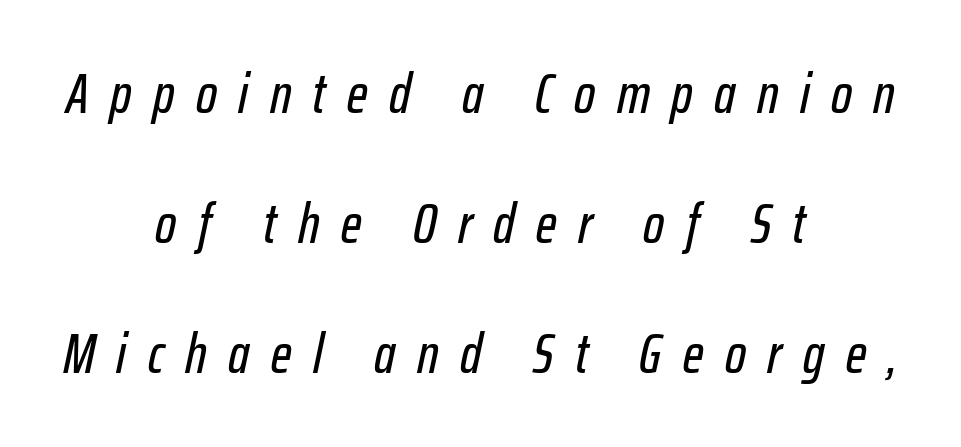
{"italic": "yes", "lean": "right", "slant_degrees": 12, "width": "condensed", "stroke_contrast": "low", "x_height": "medium", "monospaced": "no", "underline": "no", "align": "center", "line_spacing": "loose", "line_spacing_ratio": 2.32, "letter_spacing": "wide", "letter_spacing_em": 0.38, "glyph_px": 56}
